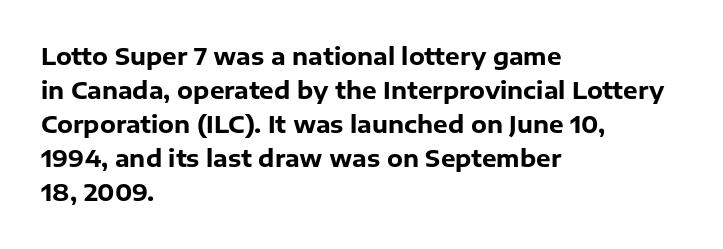
{"italic": "no", "bold": "yes", "underline": "no", "align": "left", "line_spacing": "normal", "line_spacing_ratio": 1.48, "letter_spacing": "normal", "letter_spacing_em": 0.0, "glyph_px": 23}
